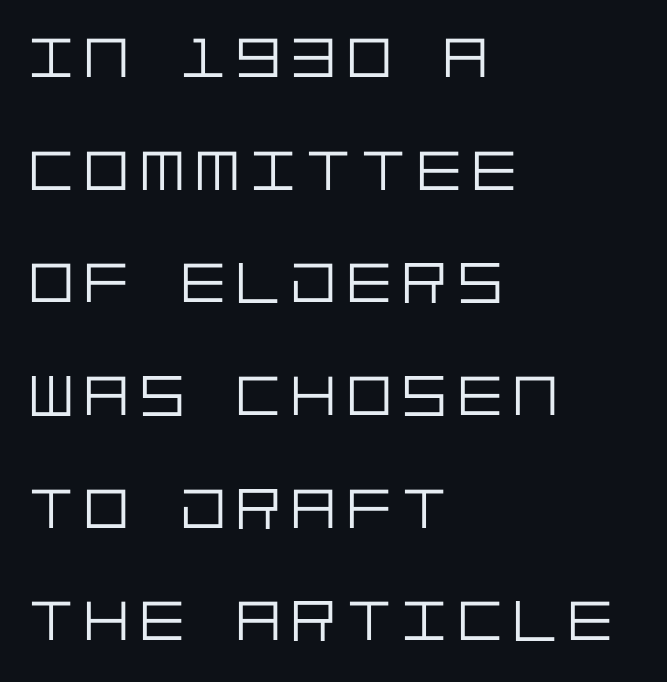
Q: Is the text bold? A: No.
Q: Is the text italic (slanted)? A: No, it is upright.
Q: Is the typeface a serif or a sans-serif typeface? A: Sans-serif.
Q: Is the text underlined? A: No.
Q: How is the paragraph aligned? A: Left-aligned.
Q: Is the spacing between lines tight, normal or loose? A: Loose.
Q: Width (condensed, normal, or wide)? A: Normal.
Q: Stroke contrast? A: Low.
Q: x-height? A: Large.
